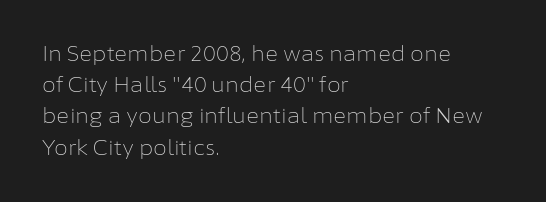
{"italic": "no", "bold": "no", "underline": "no", "align": "left", "line_spacing": "normal", "line_spacing_ratio": 1.56, "letter_spacing": "normal", "letter_spacing_em": 0.0, "glyph_px": 20}
